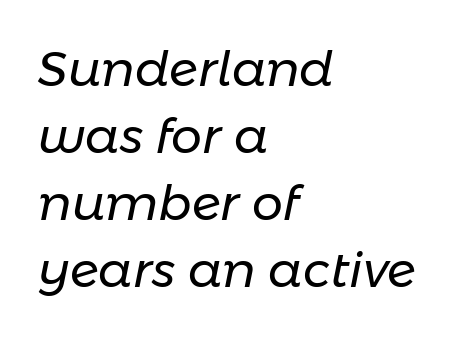
Caption: face not bold, strokes unweighted. Normally led — the rows are evenly, conventionally spaced. The foot of each line stays bare and open. The face used here is rendered with its standard letterfit.
